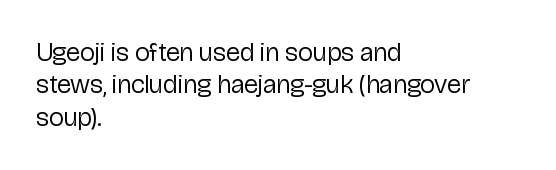
Q: Is the text bold? A: No.
Q: Is the text italic (slanted)? A: No, it is upright.
Q: Is the text underlined? A: No.
Q: How is the paragraph aligned? A: Left-aligned.
Q: Is the spacing between letters normal or unusually wide? A: Normal.
Q: Is the spacing between lines tight, normal or loose? A: Normal.
